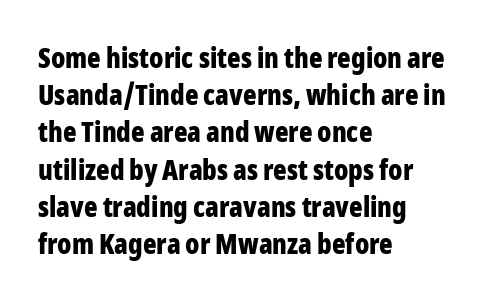
{"serif": "no", "italic": "no", "bold": "yes", "weight": "bold", "width": "condensed", "stroke_contrast": "low", "x_height": "medium", "monospaced": "no", "underline": "no", "align": "left", "line_spacing": "normal", "line_spacing_ratio": 1.33, "letter_spacing": "normal", "letter_spacing_em": 0.0, "glyph_px": 28}
